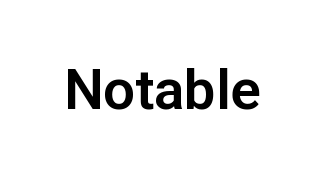
The image shows 56 px sans-serif type, upright; set normal letter spacing, not underlined; low stroke contrast and a medium x-height.
